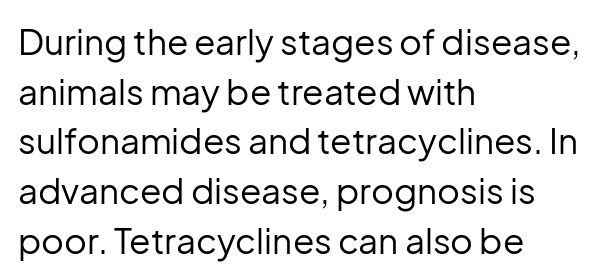
This sample uses an upright cut, with every glyph sitting square on the baseline. No letter is thick-stroked: the sample isn't bold. In terms of letterform style, serifs are entirely absent. Successive baselines arrive at the customary interval. Has an underline been added? It has not. These lines stack with their left ends in a neat column.
